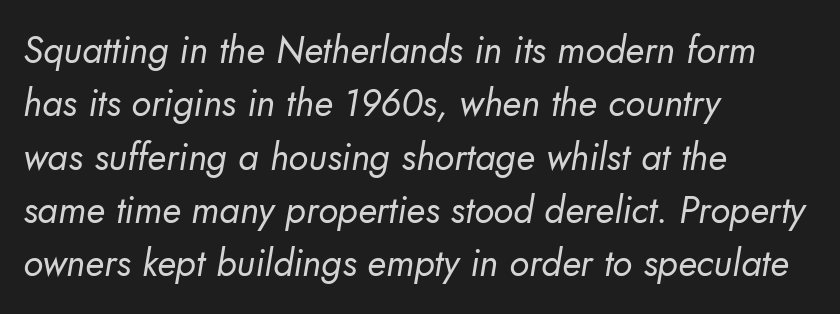
{"serif": "no", "bold": "no", "weight": "regular", "width": "normal", "stroke_contrast": "low", "x_height": "small", "monospaced": "no", "underline": "no", "align": "left", "line_spacing": "normal", "line_spacing_ratio": 1.44, "letter_spacing": "normal", "letter_spacing_em": 0.0, "glyph_px": 37}
